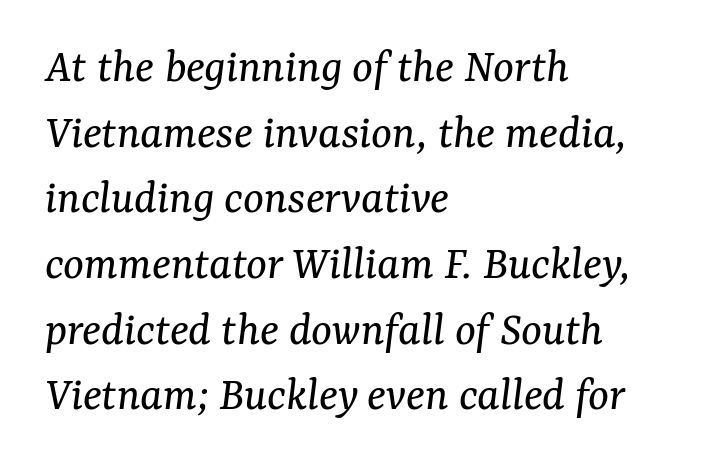
Q: Is the text bold? A: No.
Q: Is the text italic (slanted)? A: Yes, it leans right by about 7 degrees.
Q: Is the typeface a serif or a sans-serif typeface? A: Serif.
Q: Is the text underlined? A: No.
Q: How is the paragraph aligned? A: Left-aligned.
Q: Is the spacing between letters normal or unusually wide? A: Normal.
Q: Is the spacing between lines tight, normal or loose? A: Normal.
Q: Width (condensed, normal, or wide)? A: Normal.
Q: Stroke contrast? A: Medium.
Q: x-height? A: Medium.
Q: Monospaced? A: No.
